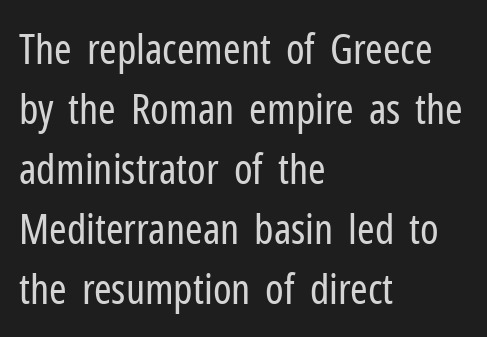
Q: Is the text bold? A: No.
Q: Is the text italic (slanted)? A: No, it is upright.
Q: Is the typeface a serif or a sans-serif typeface? A: Sans-serif.
Q: Is the text underlined? A: No.
Q: How is the paragraph aligned? A: Left-aligned.
Q: Is the spacing between letters normal or unusually wide? A: Normal.
Q: Is the spacing between lines tight, normal or loose? A: Normal.
Q: Width (condensed, normal, or wide)? A: Condensed.
Q: Stroke contrast? A: Low.
Q: x-height? A: Medium.
Q: Monospaced? A: No.
